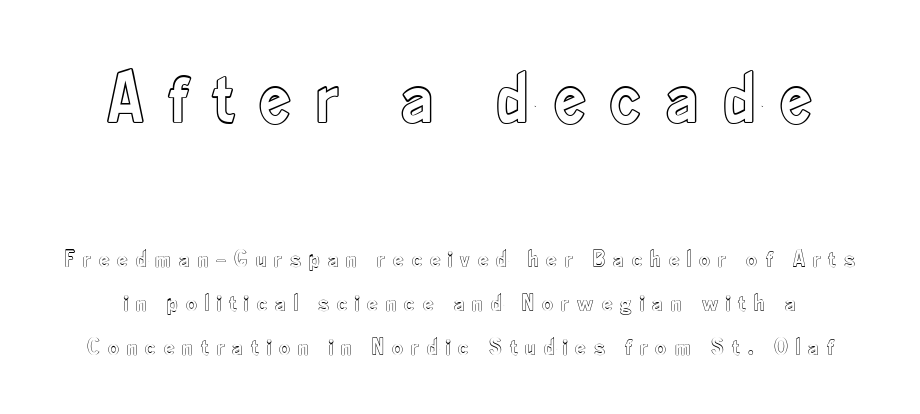
The image shows 73 px condensed type, upright; set line spacing 1.82x, unusually wide letter spacing (+0.32 em), not underlined; the first (top) block is 3.04x larger; a small x-height.
